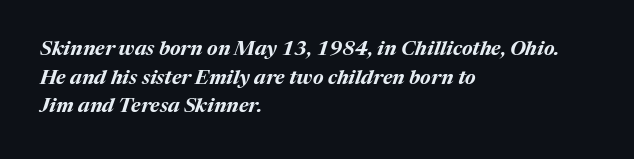
Q: Is the text bold? A: Yes.
Q: Is the text italic (slanted)? A: Yes, it leans right by about 17 degrees.
Q: Is the text underlined? A: No.
Q: How is the paragraph aligned? A: Left-aligned.
Q: Is the spacing between letters normal or unusually wide? A: Normal.
Q: Is the spacing between lines tight, normal or loose? A: Normal.
